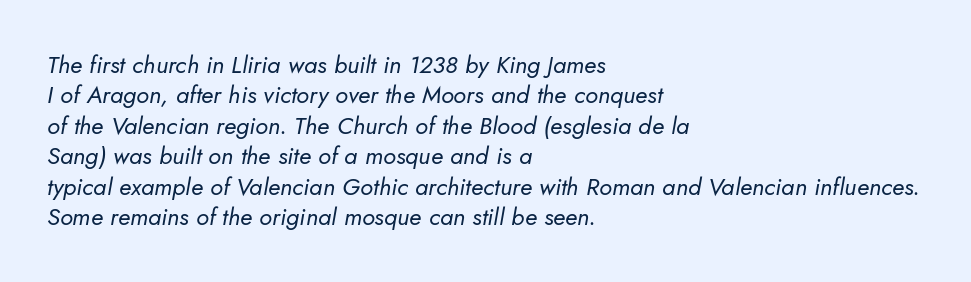
Q: Is the text bold? A: No.
Q: Is the text italic (slanted)? A: Yes, it leans right by about 5 degrees.
Q: Is the text underlined? A: No.
Q: How is the paragraph aligned? A: Left-aligned.
Q: Is the spacing between letters normal or unusually wide? A: Normal.
Q: Is the spacing between lines tight, normal or loose? A: Normal.
